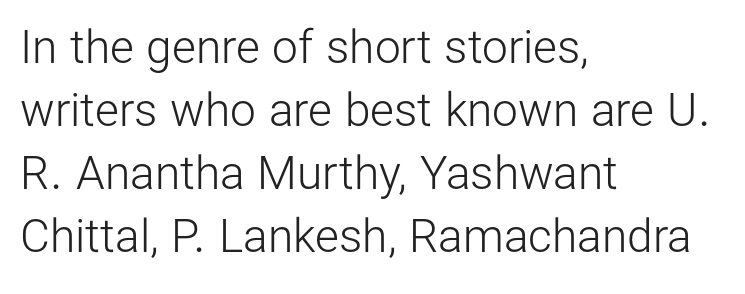
{"serif": "no", "italic": "no", "bold": "no", "weight": "light", "width": "normal", "stroke_contrast": "low", "x_height": "medium", "monospaced": "no", "underline": "no", "align": "left", "line_spacing": "normal", "line_spacing_ratio": 1.37, "letter_spacing": "normal", "letter_spacing_em": 0.0, "glyph_px": 46}
